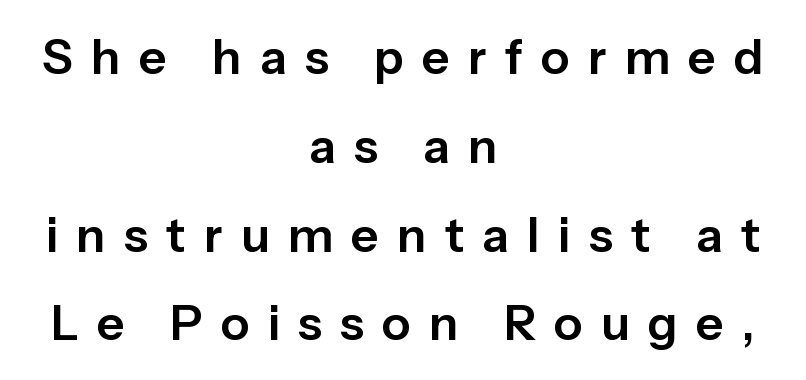
Q: Is the text italic (slanted)? A: No, it is upright.
Q: Is the typeface a serif or a sans-serif typeface? A: Sans-serif.
Q: Is the text underlined? A: No.
Q: How is the paragraph aligned? A: Centered.
Q: Is the spacing between letters normal or unusually wide? A: Unusually wide.
Q: Width (condensed, normal, or wide)? A: Normal.
Q: Stroke contrast? A: Low.
Q: x-height? A: Medium.
Q: Monospaced? A: No.
